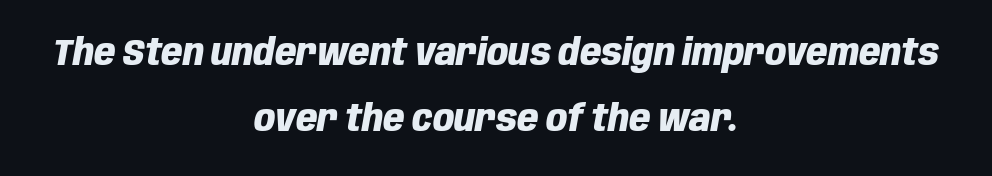
Compared with ordinary roman type, these characters are visibly tilted. Line starts and ends both wander, symmetrically. You could not count columns in this text — the font is proportionally spaced. The baseline area is clear. The tracking reads as untouched default to a designer's eye.
